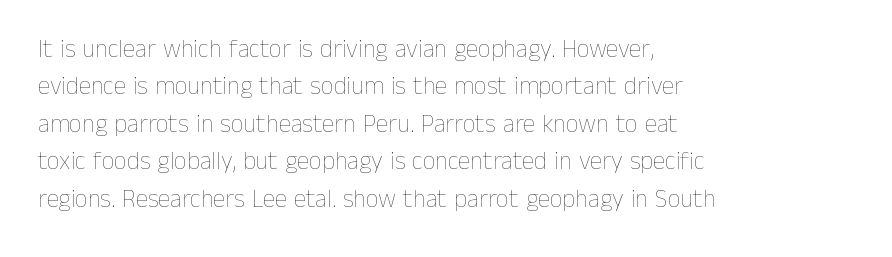
The image shows 25 px text type, upright; set left-aligned, normal line spacing (1.5x), normal letter spacing, not underlined.
